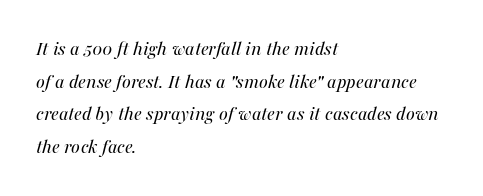
{"italic": "yes", "lean": "right", "slant_degrees": 16, "bold": "no", "underline": "no", "align": "left", "line_spacing": "normal", "line_spacing_ratio": 1.55, "letter_spacing": "normal", "letter_spacing_em": 0.0, "glyph_px": 21}
